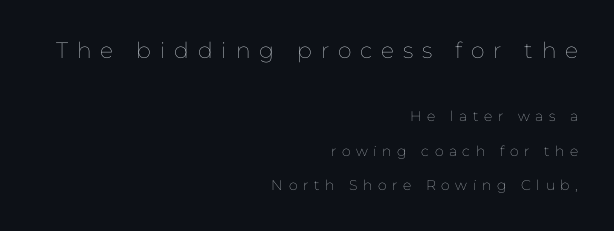
{"italic": "no", "bold": "no", "underline": "no", "align": "right", "line_spacing": "loose", "line_spacing_ratio": 2.45, "letter_spacing": "wide", "letter_spacing_em": 0.4, "larger_block": "first", "size_ratio": 1.57, "glyph_px": 22}
